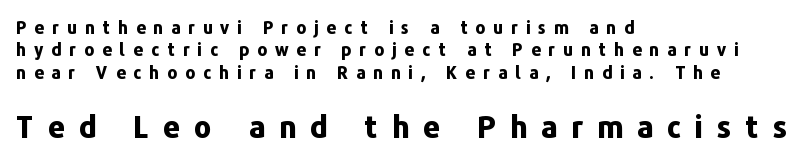
Q: Is the text bold? A: Yes.
Q: Is the text italic (slanted)? A: No, it is upright.
Q: Is the typeface a serif or a sans-serif typeface? A: Sans-serif.
Q: Is the text underlined? A: No.
Q: How is the paragraph aligned? A: Left-aligned.
Q: Is the spacing between letters normal or unusually wide? A: Unusually wide.
Q: Is the spacing between lines tight, normal or loose? A: Normal.
Q: Which block of text is set in a larger size, the first (top) or the second (bottom)? A: The second (bottom) one.
Q: Width (condensed, normal, or wide)? A: Normal.
Q: Stroke contrast? A: Low.
Q: x-height? A: Medium.
Q: Monospaced? A: No.
